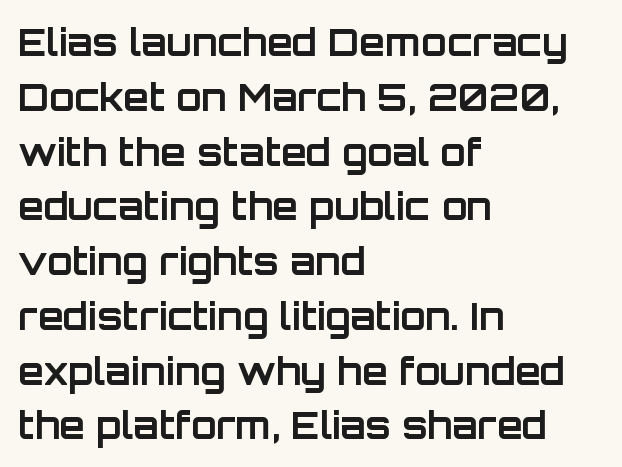
These lines are rendered in a variable-pitch font. Honestly, the row spacing looks completely unremarkable. The glyphs have the mass of a bold cut. Italic: no, the glyphs are upright roman. Is this a sans? Yes — the strokes have no serifs. Anything drawn beneath the words? Only blank space.
